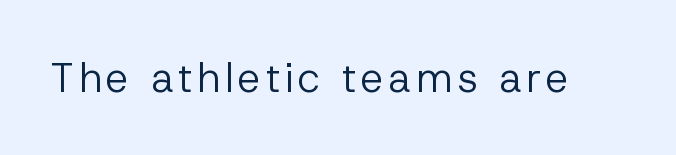
The image shows 41 px regular-weight sans-serif type, upright; set not underlined; low stroke contrast and a medium x-height.
